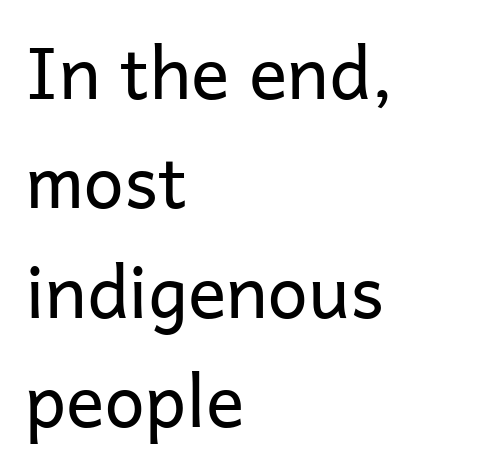
The image shows 72 px regular-weight sans-serif type, upright; set left-aligned, normal line spacing (1.52x), normal letter spacing, not underlined; low stroke contrast and a medium x-height.
